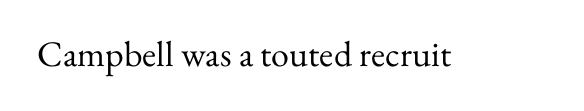
Q: Is the text bold? A: No.
Q: Is the text italic (slanted)? A: No, it is upright.
Q: Is the typeface a serif or a sans-serif typeface? A: Serif.
Q: Is the text underlined? A: No.
Q: Is the spacing between letters normal or unusually wide? A: Normal.
Q: Width (condensed, normal, or wide)? A: Normal.
Q: Stroke contrast? A: Medium.
Q: x-height? A: Small.
Q: Monospaced? A: No.
